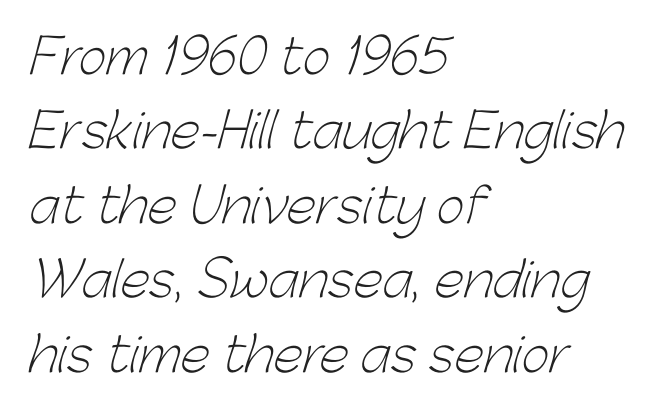
These lines are rendered in a variable-pitch font. Each stroke keeps to a modest, everyday thickness or less. Is this a sans? Yes — the strokes have no serifs. The words here are not underlined.
